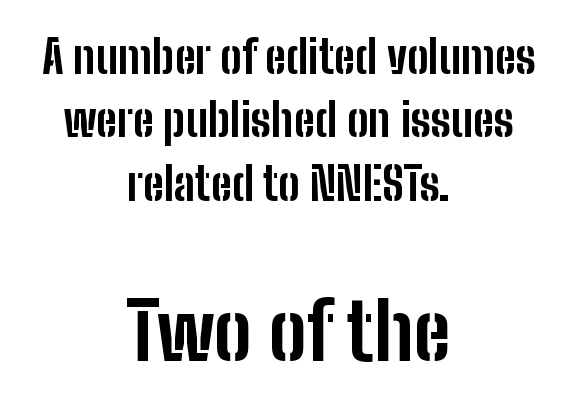
Caption: standard tracking, unaltered. You could not count columns in this text — the font is proportionally spaced. Horizontal alignment here is central, giving a formal, balanced look. The type family on display is of the sans-serif kind. Caption: bold face, heavy strokes. If you measured baseline to baseline, you'd find a middling distance.
